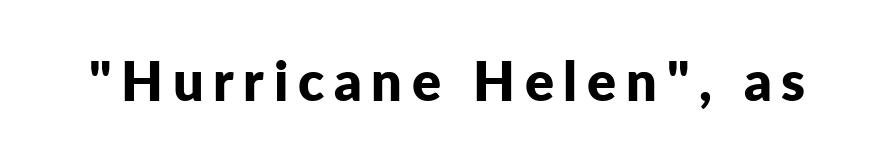
Note: no serifs on the glyphs. Has an underline been added? It has not. Unlike italic type, these characters show no tilt at all. Spacing verdict: proportional, widths tailored to each character.
